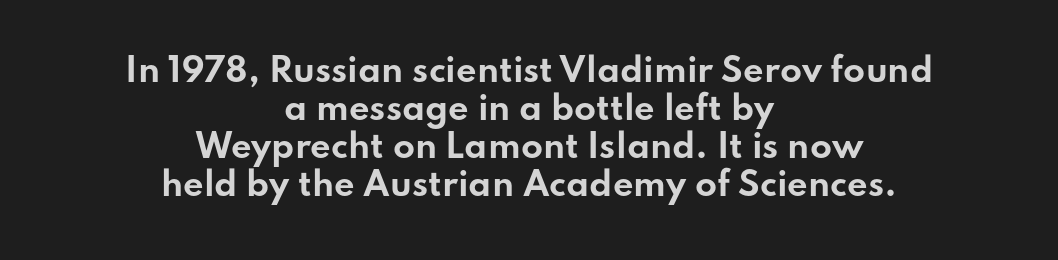
The image shows 32 px bold, wide sans-serif type, upright; set centered, line spacing 1.19x, normal letter spacing, not underlined; low stroke contrast and a small x-height.
